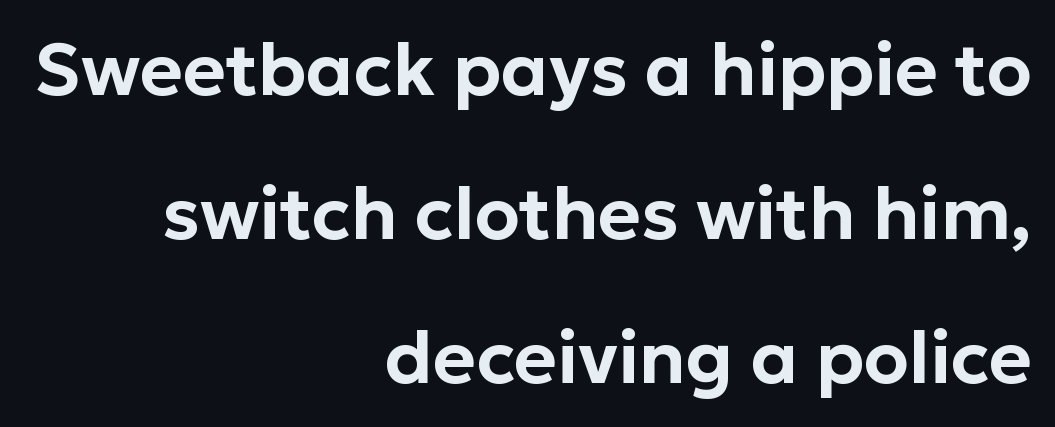
This sample trades compactness for vertical openness between lines. Do the characters align in a grid? No, the font is proportional. The rag falls on the left side of this text block. Standard letterfit; no display-style spreading of the glyphs.
